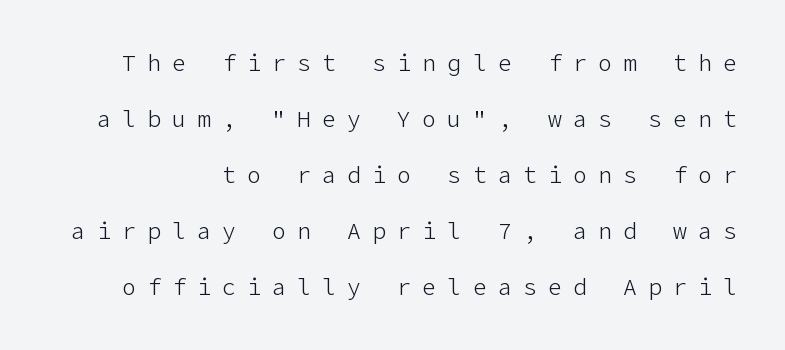
{"italic": "no", "bold": "no", "underline": "no", "line_spacing": "loose", "line_spacing_ratio": 2.43, "letter_spacing": "wide", "letter_spacing_em": 0.49, "glyph_px": 23}
